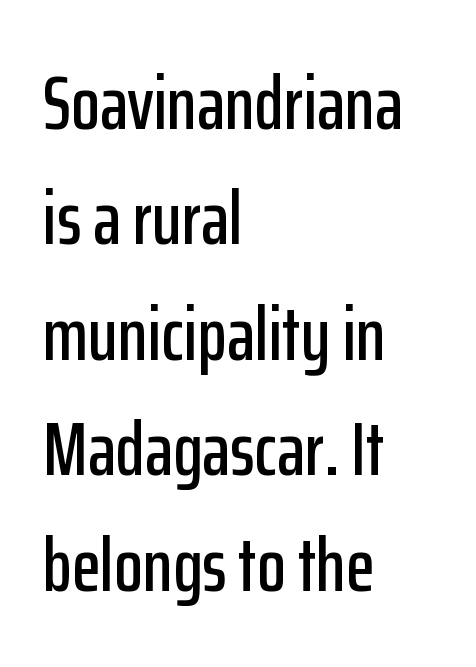
{"serif": "no", "italic": "no", "width": "condensed", "stroke_contrast": "low", "x_height": "medium", "monospaced": "no", "underline": "no", "align": "left", "line_spacing": "normal", "line_spacing_ratio": 1.54, "letter_spacing": "normal", "letter_spacing_em": 0.0, "glyph_px": 75}
